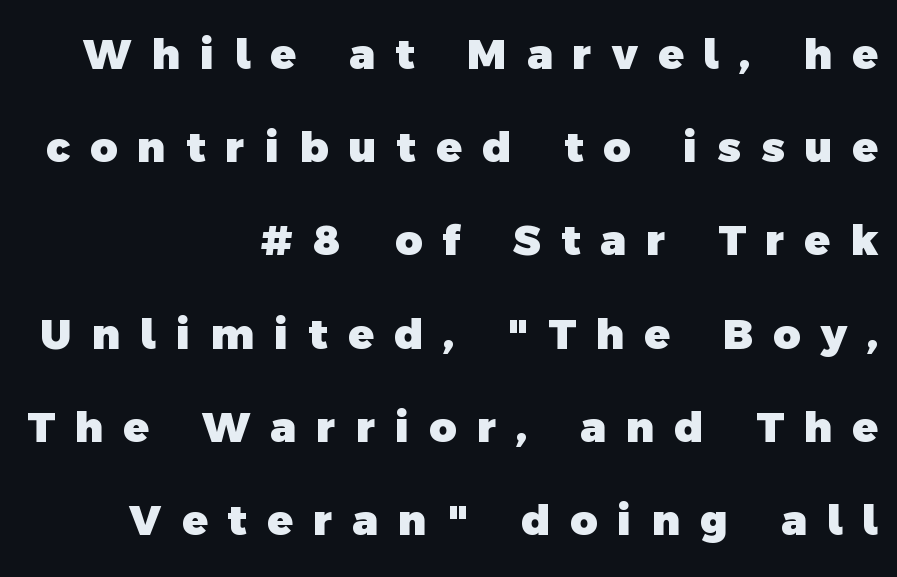
{"serif": "no", "bold": "yes", "weight": "heavy", "width": "normal", "x_height": "medium", "monospaced": "no", "underline": "no", "align": "right", "line_spacing": "loose", "line_spacing_ratio": 2.22, "letter_spacing": "wide", "letter_spacing_em": 0.48, "glyph_px": 42}
